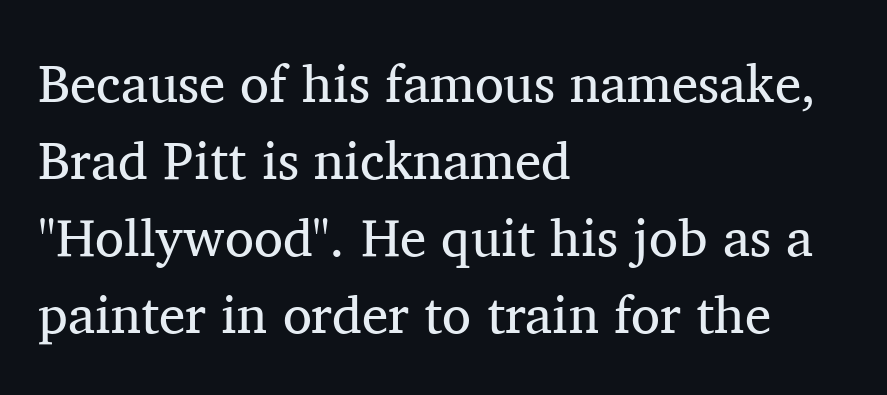
Just letters on the line, the space beneath them empty. These lines sit exactly where default settings would place them. Notice how the passage keeps a crisp vertical edge on the left only. Think standard paragraph weight, or any step lighter than that. The letters sit at their default tracking, neither squeezed nor spread.
